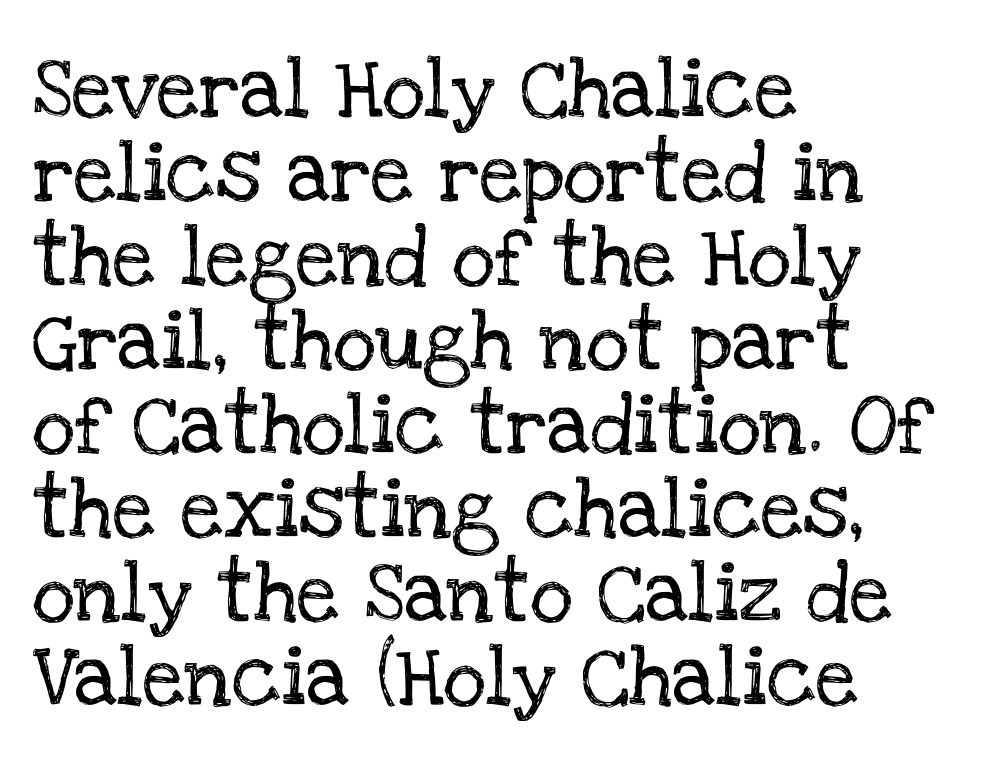
{"serif": "yes", "italic": "no", "width": "normal", "stroke_contrast": "low", "x_height": "large", "monospaced": "no", "underline": "no", "align": "left", "line_spacing": "normal", "line_spacing_ratio": 1.4, "letter_spacing": "normal", "letter_spacing_em": 0.0, "glyph_px": 60}
